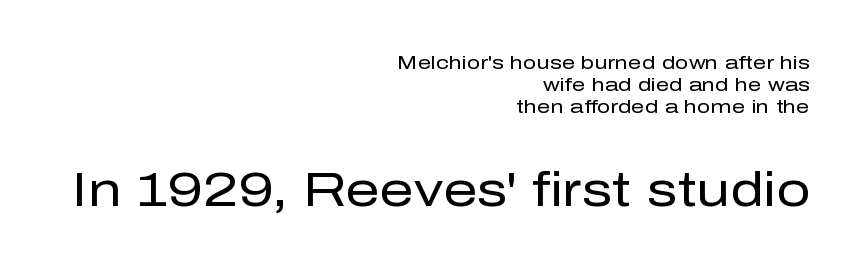
Q: Is the text bold? A: No.
Q: Is the text italic (slanted)? A: No, it is upright.
Q: Is the typeface a serif or a sans-serif typeface? A: Sans-serif.
Q: Is the text underlined? A: No.
Q: How is the paragraph aligned? A: Right-aligned.
Q: Is the spacing between letters normal or unusually wide? A: Normal.
Q: Which block of text is set in a larger size, the first (top) or the second (bottom)? A: The second (bottom) one.
Q: Width (condensed, normal, or wide)? A: Normal.
Q: Stroke contrast? A: Low.
Q: x-height? A: Medium.
Q: Monospaced? A: No.
